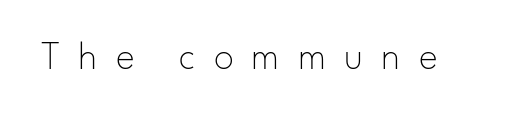
A typesetter would call this proportional, since set widths differ per character. Every stem runs plumb, perpendicular to the baseline. Nothing sits at the stroke ends, so this counts as sans-serif. Type without underlining. This rendering widens character spacing well past its baseline value.
